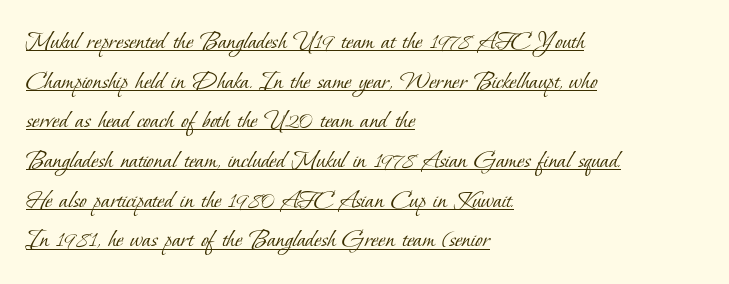
Q: Is the text bold? A: No.
Q: Is the text underlined? A: Yes.
Q: How is the paragraph aligned? A: Left-aligned.
Q: Is the spacing between letters normal or unusually wide? A: Normal.
Q: Is the spacing between lines tight, normal or loose? A: Normal.
